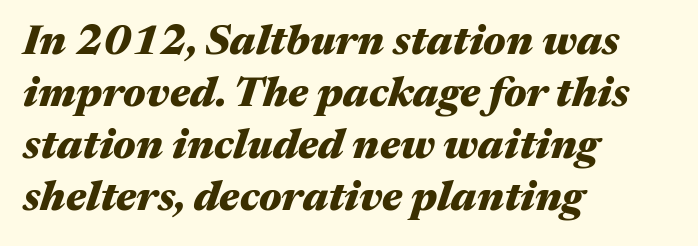
The image shows 42 px heavy, wide type, italic (leaning right); set left-aligned, line spacing 1.24x, normal letter spacing, not underlined; medium stroke contrast and a medium x-height.
